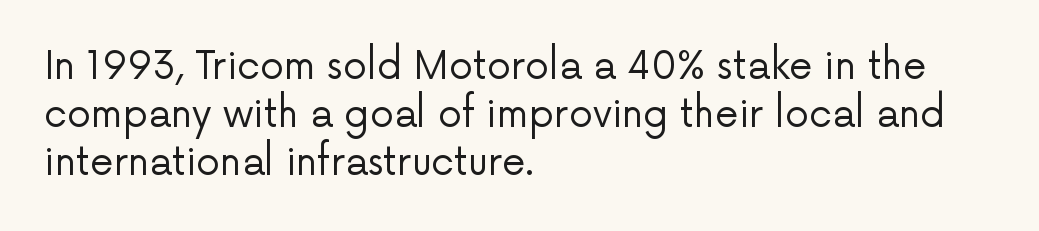
Vertical strokes here are truly vertical. Here the designer chose a conventional face with non-uniform glyph widths. A light-to-regular cut is what we see here. If you drew a ruler down the left edge, every line would touch it. The rendering keeps characters at their native spacing. Check where the strokes stop: nothing finishes them off — pure sans.
